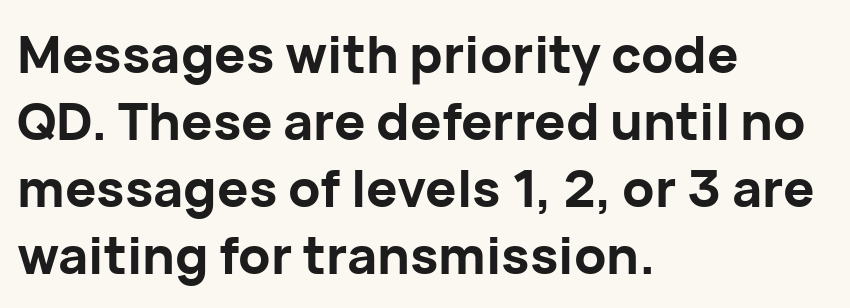
The image shows 52 px bold sans-serif type, upright; set left-aligned, normal line spacing (1.29x), normal letter spacing, not underlined; low stroke contrast and a medium x-height.
